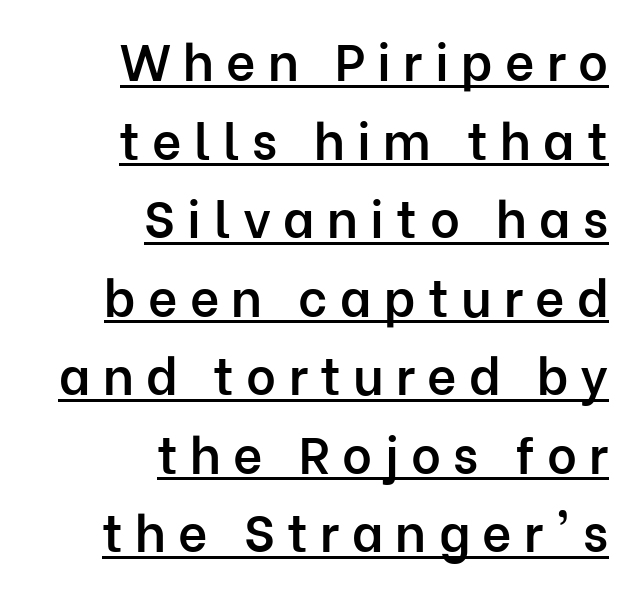
Q: Is the text bold? A: Semi-bold.
Q: Is the text italic (slanted)? A: No, it is upright.
Q: Is the typeface a serif or a sans-serif typeface? A: Sans-serif.
Q: Is the text underlined? A: Yes.
Q: How is the paragraph aligned? A: Right-aligned.
Q: Is the spacing between letters normal or unusually wide? A: Unusually wide.
Q: Is the spacing between lines tight, normal or loose? A: Normal.
Q: Width (condensed, normal, or wide)? A: Normal.
Q: Stroke contrast? A: Low.
Q: x-height? A: Medium.
Q: Monospaced? A: No.
